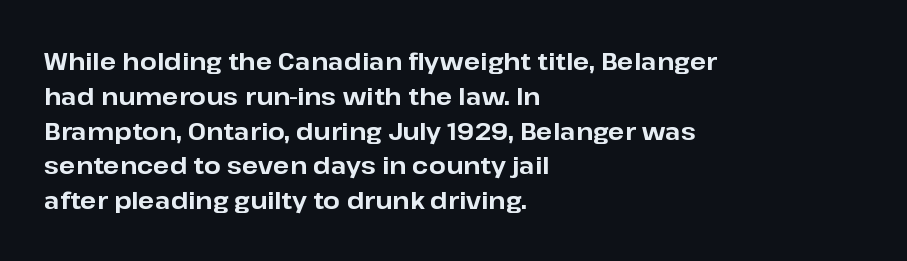
Q: Is the text bold? A: Yes.
Q: Is the text italic (slanted)? A: No, it is upright.
Q: Is the text underlined? A: No.
Q: How is the paragraph aligned? A: Left-aligned.
Q: Is the spacing between letters normal or unusually wide? A: Normal.
Q: Is the spacing between lines tight, normal or loose? A: Normal.
